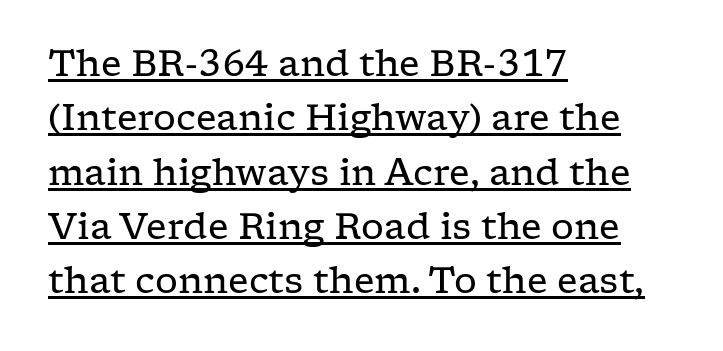
{"serif": "yes", "italic": "no", "bold": "no", "weight": "regular", "width": "wide", "stroke_contrast": "low", "x_height": "medium", "monospaced": "no", "underline": "yes", "align": "left", "line_spacing": "normal", "line_spacing_ratio": 1.51, "letter_spacing": "normal", "letter_spacing_em": 0.0, "glyph_px": 36}
